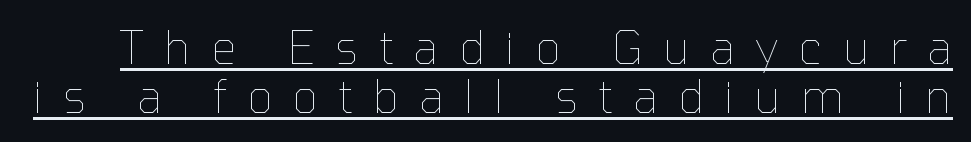
The typeface has the unassuming heft of standard copy or less. Compared with typical body copy, the letter spacing here is much looser. Line spacing here is tight. Varying glyph widths throughout — classic text-font behaviour. Every character sits straight up, as roman type does. Descenders here cross a horizontal rule under the line.
